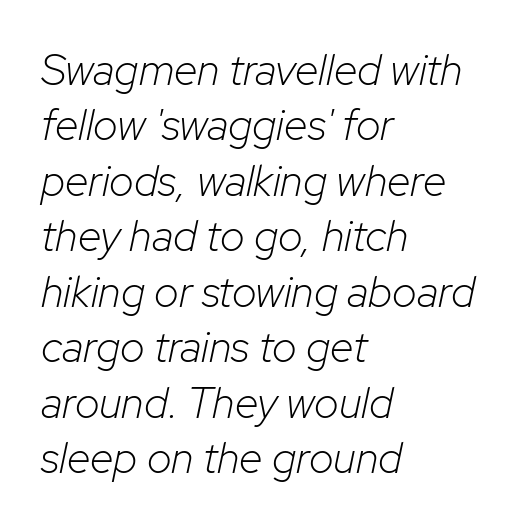
Q: Is the text bold? A: No.
Q: Is the text italic (slanted)? A: Yes, it leans right by about 12 degrees.
Q: Is the text underlined? A: No.
Q: How is the paragraph aligned? A: Left-aligned.
Q: Is the spacing between letters normal or unusually wide? A: Normal.
Q: Is the spacing between lines tight, normal or loose? A: Normal.
Q: Width (condensed, normal, or wide)? A: Normal.
Q: Stroke contrast? A: Low.
Q: x-height? A: Medium.
Q: Monospaced? A: No.
